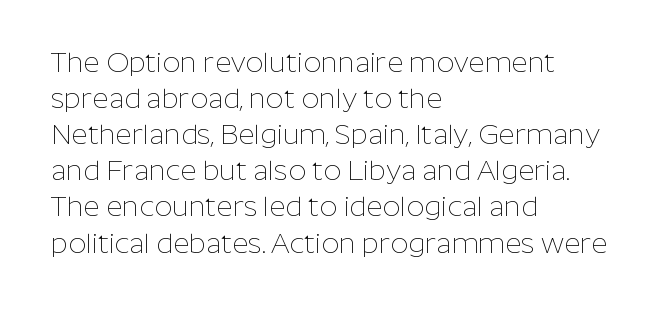
Q: Is the text bold? A: No.
Q: Is the text italic (slanted)? A: No, it is upright.
Q: Is the typeface a serif or a sans-serif typeface? A: Sans-serif.
Q: Is the text underlined? A: No.
Q: How is the paragraph aligned? A: Left-aligned.
Q: Is the spacing between letters normal or unusually wide? A: Normal.
Q: Is the spacing between lines tight, normal or loose? A: Normal.
Q: Width (condensed, normal, or wide)? A: Normal.
Q: Stroke contrast? A: Low.
Q: x-height? A: Medium.
Q: Monospaced? A: No.
